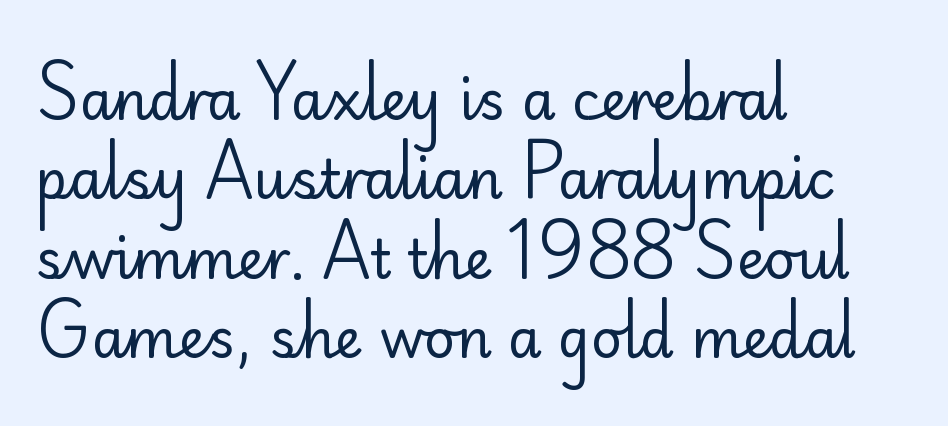
Q: Is the text bold? A: No.
Q: Is the text italic (slanted)? A: No, it is upright.
Q: Is the typeface a serif or a sans-serif typeface? A: Sans-serif.
Q: Is the text underlined? A: No.
Q: How is the paragraph aligned? A: Left-aligned.
Q: Is the spacing between letters normal or unusually wide? A: Normal.
Q: Is the spacing between lines tight, normal or loose? A: Normal.
Q: Width (condensed, normal, or wide)? A: Normal.
Q: Stroke contrast? A: Low.
Q: x-height? A: Small.
Q: Monospaced? A: No.
